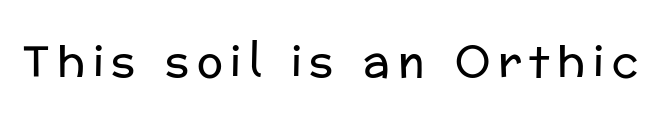
{"serif": "no", "italic": "no", "bold": "no", "weight": "regular", "width": "normal", "stroke_contrast": "low", "x_height": "medium", "monospaced": "no", "underline": "no", "glyph_px": 43}
